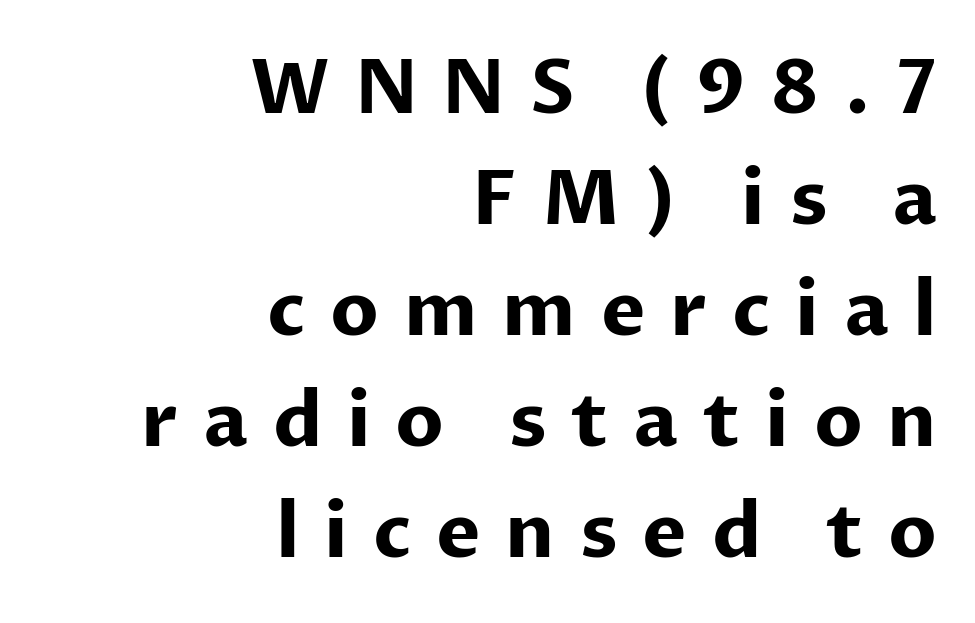
{"serif": "no", "italic": "no", "bold": "yes", "weight": "bold", "width": "normal", "stroke_contrast": "low", "x_height": "medium", "monospaced": "no", "underline": "no", "align": "right", "line_spacing": "normal", "line_spacing_ratio": 1.48, "letter_spacing": "wide", "letter_spacing_em": 0.33, "glyph_px": 75}
